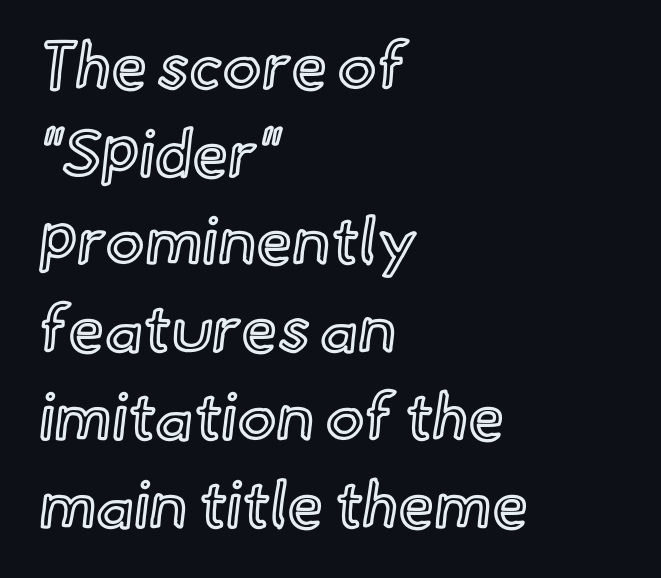
Q: Is the text italic (slanted)? A: Yes.
Q: Is the text underlined? A: No.
Q: How is the paragraph aligned? A: Left-aligned.
Q: Is the spacing between letters normal or unusually wide? A: Normal.
Q: Is the spacing between lines tight, normal or loose? A: Normal.
Q: Width (condensed, normal, or wide)? A: Normal.
Q: x-height? A: Small.
Q: Monospaced? A: No.
